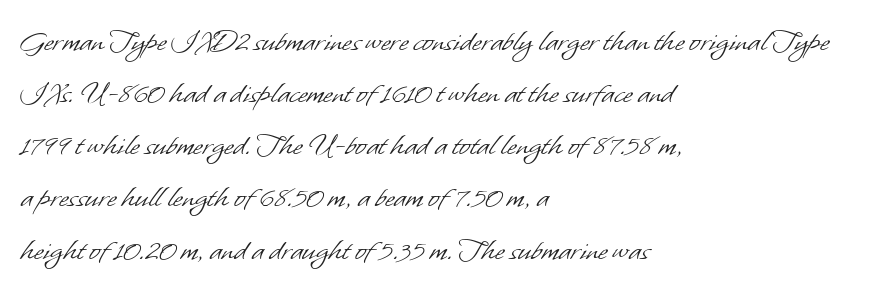
Looks like regular typesetting: each glyph gets only the width it needs. Anything drawn beneath the words? Only blank space. A student would call this left alignment; a typographer would say flush left, rag right. Classification — sans serif.
